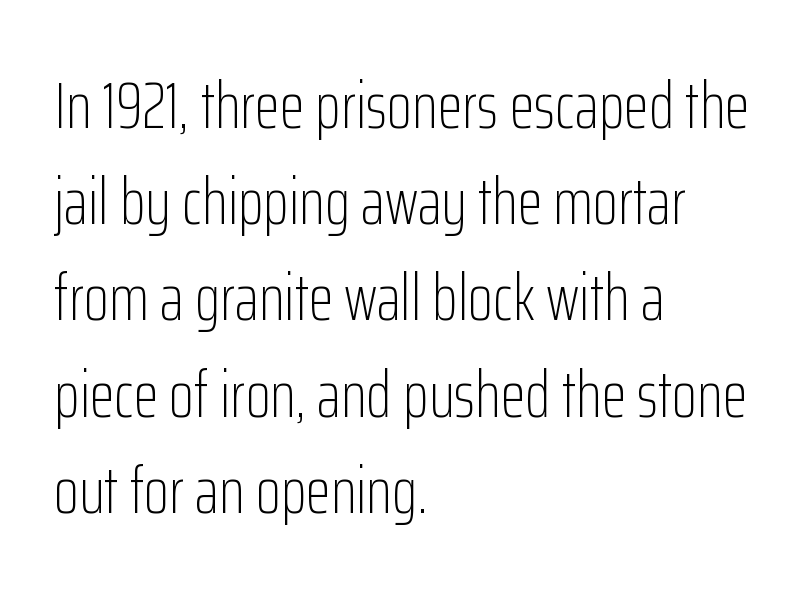
The image shows 65 px light, condensed sans-serif type, upright; set left-aligned, normal line spacing (1.48x), normal letter spacing, not underlined; low stroke contrast and a medium x-height.
